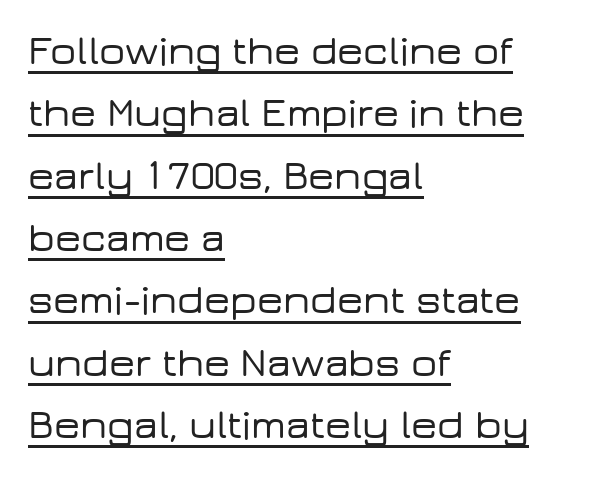
These lines were composed using upright roman letters. Look at the bottom of the vertical strokes: they stop flat, with no serifs. Compared with a centered layout, this one pins lines to the left instead. This sample has the flowing, uneven cadence of proportional lettering.
